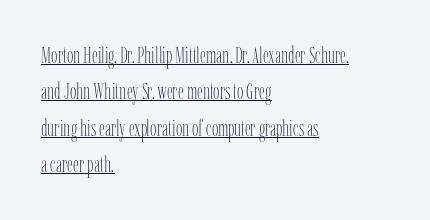
A baseline rule has been typeset under these characters. One-word summary of the alignment: left. The type is set solid horizontally, with unmodified tracking. Evenly set lines give the paragraph a standard silhouette. This reads as an unemphasized weight, regular at the heaviest.
